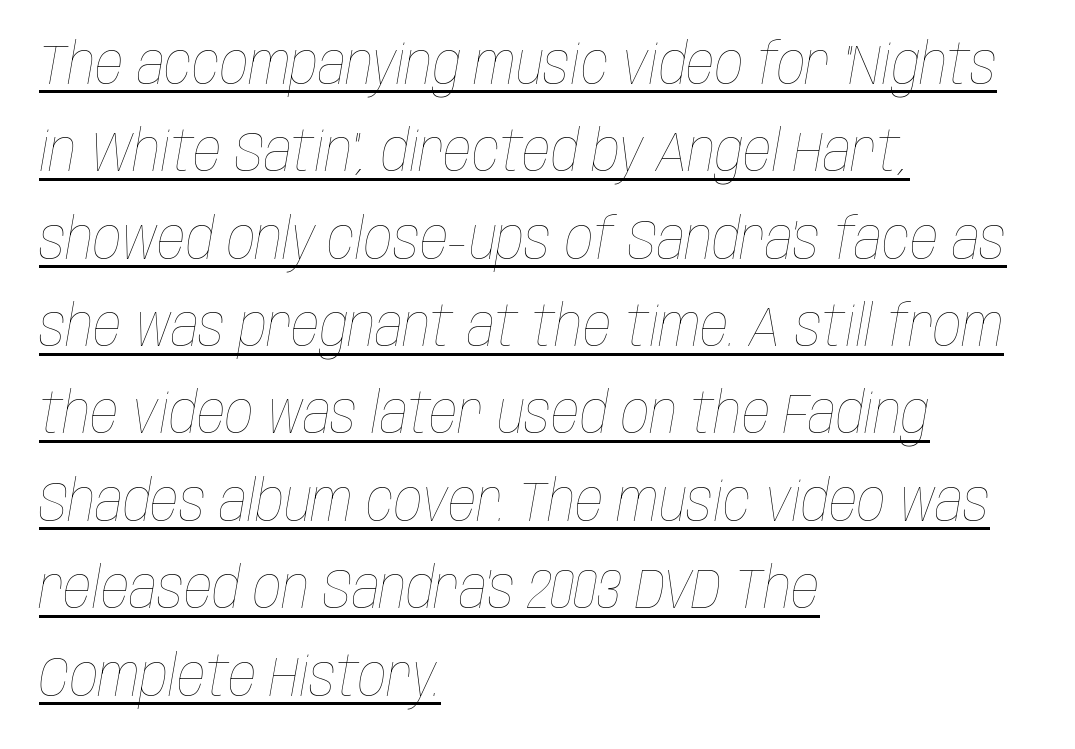
You can see a thin bar hugging the bottom of the glyphs. Spacing verdict: proportional, widths tailored to each character. The strokes are not fattened; the text isn't bold. A typesetter would call this leading conventional body-copy spacing. Which margin do the lines hug? The left one — the right edge is uneven. The gaps between neighbouring characters are ordinary and unremarkable.
